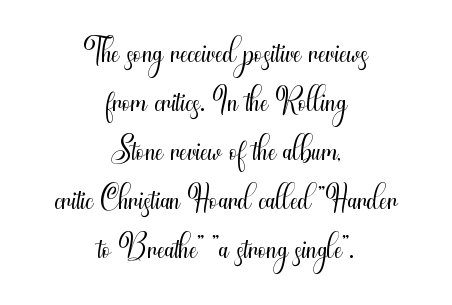
{"serif": "no", "bold": "no", "weight": "light", "width": "condensed", "stroke_contrast": "medium", "x_height": "small", "monospaced": "no", "underline": "no", "align": "center", "line_spacing": "tight", "line_spacing_ratio": 1.02, "letter_spacing": "normal", "letter_spacing_em": 0.0, "glyph_px": 48}
